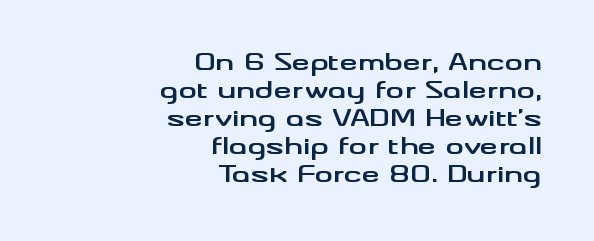
The image shows 23 px bold type, upright; set right-aligned, line spacing 1.22x, normal letter spacing, not underlined.
